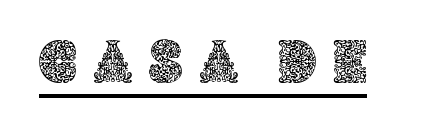
{"italic": "no", "width": "normal", "x_height": "large", "monospaced": "no", "underline": "yes", "letter_spacing": "wide", "letter_spacing_em": 0.26, "glyph_px": 62}
